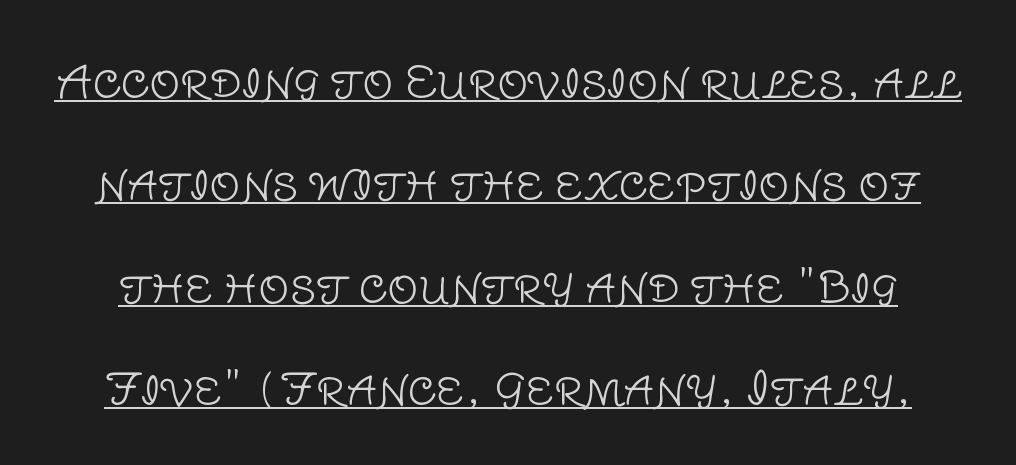
The image shows 43 px light sans-serif type; set loose line spacing (2.38x), normal letter spacing, underlined; low stroke contrast and a large x-height.
